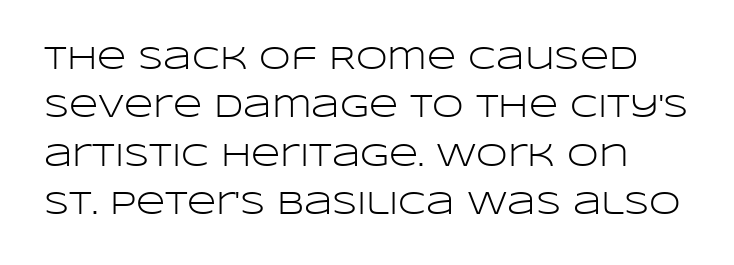
Q: Is the text bold? A: No.
Q: Is the text italic (slanted)? A: No, it is upright.
Q: Is the typeface a serif or a sans-serif typeface? A: Sans-serif.
Q: Is the text underlined? A: No.
Q: Is the spacing between letters normal or unusually wide? A: Normal.
Q: Is the spacing between lines tight, normal or loose? A: Normal.
Q: Width (condensed, normal, or wide)? A: Wide.
Q: Stroke contrast? A: Low.
Q: x-height? A: Large.
Q: Monospaced? A: No.
